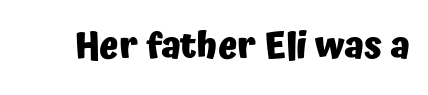
The image shows 36 px heavy sans-serif type, upright; set normal letter spacing, not underlined; low stroke contrast and a medium x-height.
